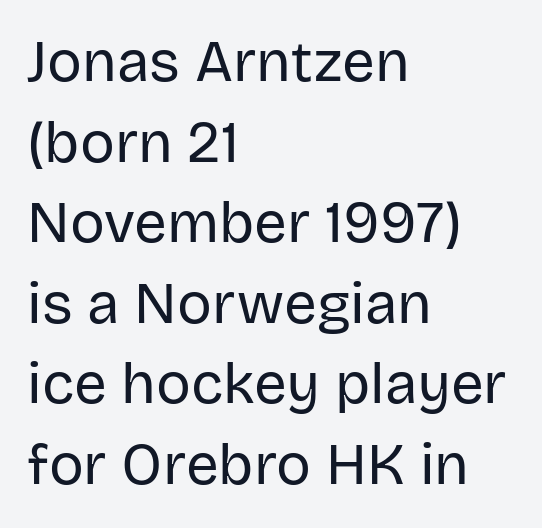
The image shows 58 px regular-weight sans-serif type, upright; set left-aligned, normal line spacing (1.39x), normal letter spacing, not underlined; low stroke contrast and a large x-height.
